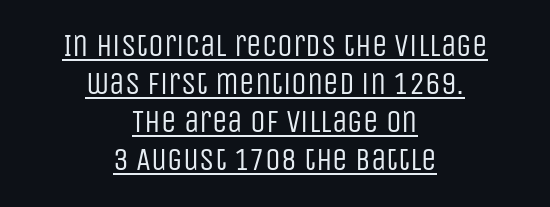
{"serif": "no", "italic": "no", "bold": "no", "weight": "regular", "width": "condensed", "stroke_contrast": "low", "x_height": "large", "monospaced": "no", "underline": "yes", "align": "center", "line_spacing_ratio": 1.23, "letter_spacing": "normal", "letter_spacing_em": 0.0, "glyph_px": 31}
